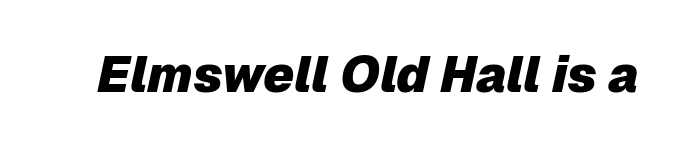
Q: Is the text bold? A: Yes.
Q: Is the text italic (slanted)? A: Yes, it leans right by about 12 degrees.
Q: Is the text underlined? A: No.
Q: Is the spacing between letters normal or unusually wide? A: Normal.
Q: Width (condensed, normal, or wide)? A: Normal.
Q: Stroke contrast? A: Low.
Q: x-height? A: Medium.
Q: Monospaced? A: No.
